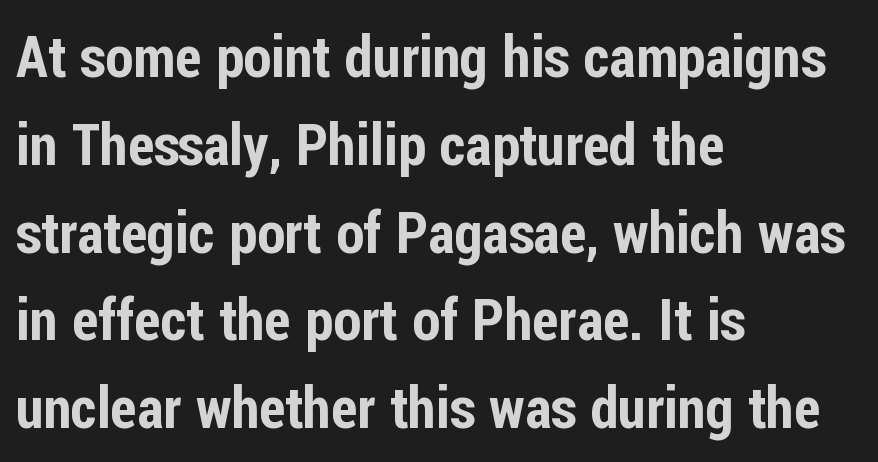
Q: Is the text italic (slanted)? A: No, it is upright.
Q: Is the typeface a serif or a sans-serif typeface? A: Sans-serif.
Q: Is the text underlined? A: No.
Q: How is the paragraph aligned? A: Left-aligned.
Q: Is the spacing between letters normal or unusually wide? A: Normal.
Q: Is the spacing between lines tight, normal or loose? A: Normal.
Q: Width (condensed, normal, or wide)? A: Condensed.
Q: Stroke contrast? A: Low.
Q: x-height? A: Medium.
Q: Monospaced? A: No.
